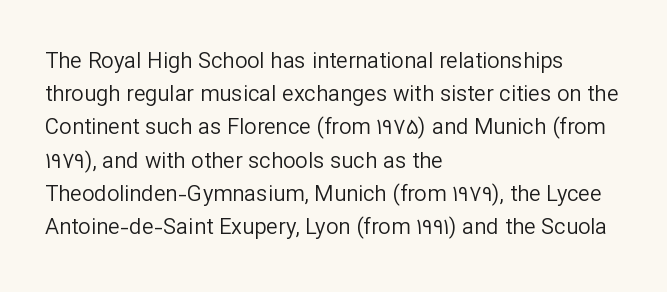
{"italic": "no", "bold": "no", "underline": "no", "align": "left", "line_spacing": "normal", "line_spacing_ratio": 1.51, "letter_spacing": "normal", "letter_spacing_em": 0.0, "glyph_px": 22}
